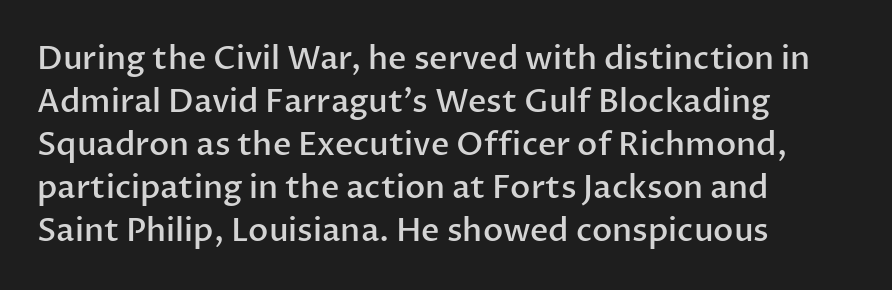
Q: Is the text bold? A: Semi-bold.
Q: Is the text italic (slanted)? A: No, it is upright.
Q: Is the typeface a serif or a sans-serif typeface? A: Sans-serif.
Q: Is the text underlined? A: No.
Q: How is the paragraph aligned? A: Left-aligned.
Q: Is the spacing between letters normal or unusually wide? A: Normal.
Q: Is the spacing between lines tight, normal or loose? A: Normal.
Q: Width (condensed, normal, or wide)? A: Normal.
Q: Stroke contrast? A: Low.
Q: x-height? A: Medium.
Q: Monospaced? A: No.
